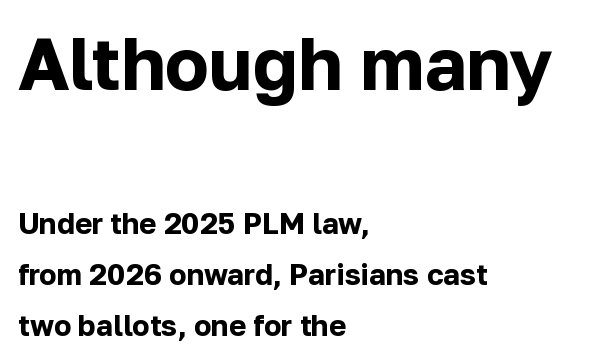
The image shows 73 px bold sans-serif type, upright; set left-aligned, line spacing 1.76x, normal letter spacing, not underlined; the first (top) block is 2.52x larger; low stroke contrast and a medium x-height.
